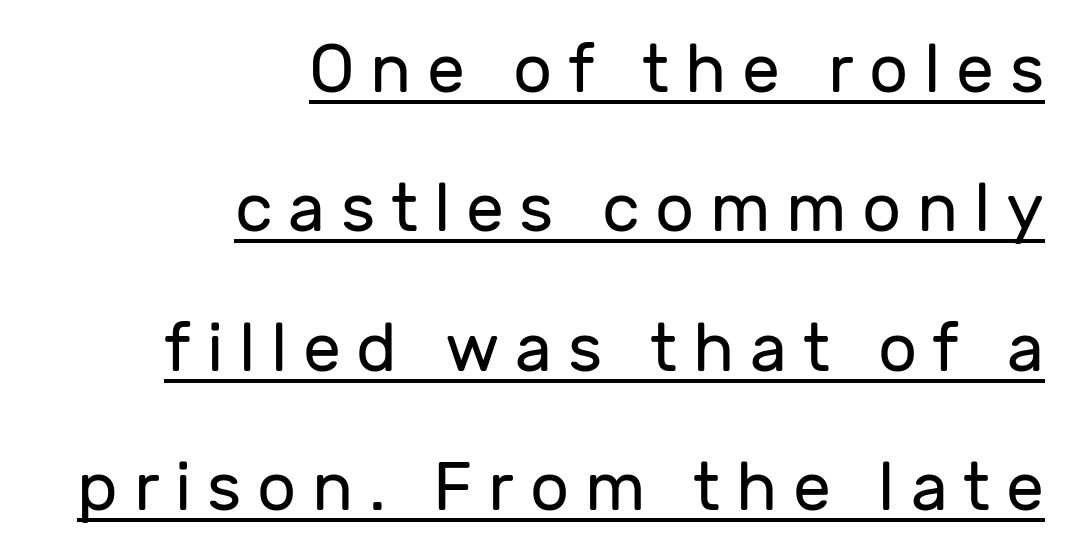
The image shows 68 px regular-weight sans-serif type, upright; set right-aligned, loose line spacing (2.05x), unusually wide letter spacing (+0.23 em), underlined; low stroke contrast and a medium x-height.
